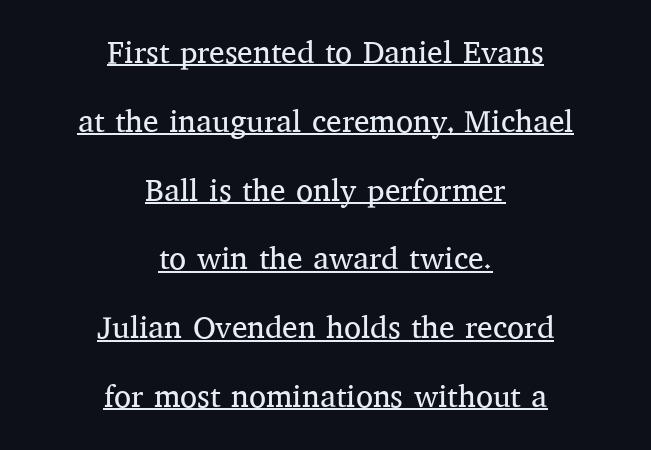
Each line is balanced around a shared central axis. The weight tops out at a normal text grade. Horizontal bands of white between lines are thick stripes. Look at the bottom of the vertical strokes: they flare into serifs here.
